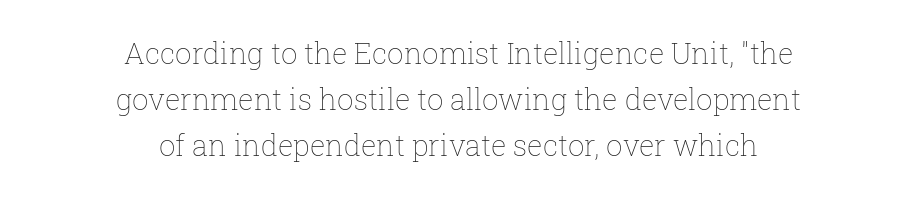
Observe the ordinary spacing: letters are neighbours, not strangers. Is this a heavy cut? Hardly; it is regular or lighter. Horizontally, the lines are justified to the midpoint only. The leading is moderate, giving the passage an even texture.
